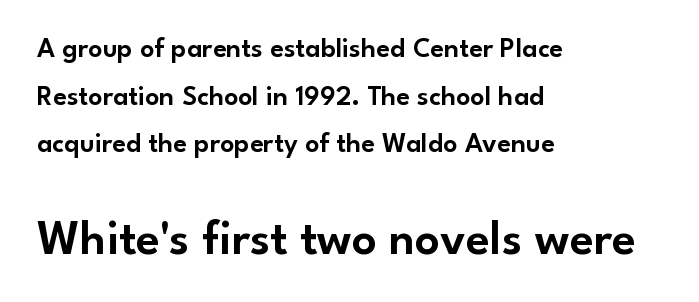
The image shows 49 px sans-serif type, upright; set left-aligned, normal line spacing (1.7x), normal letter spacing, not underlined; the second (bottom) block is 1.75x larger; low stroke contrast and a small x-height.
